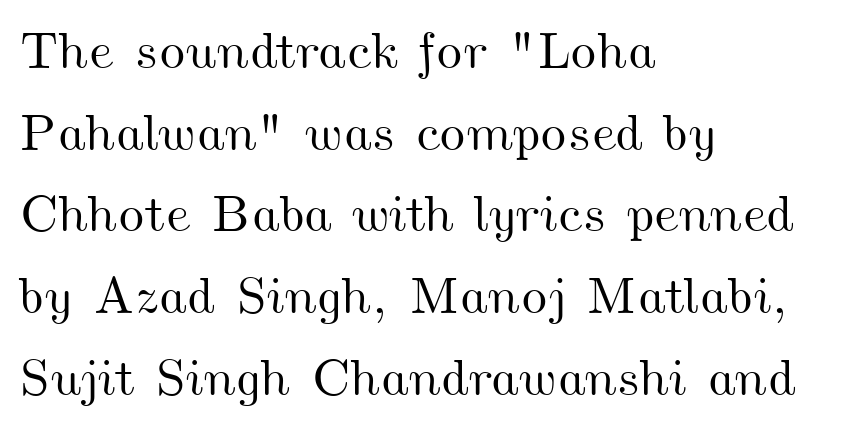
The passage shown is typed in a proportional face where columns would drift. Each new line begins a customary step beneath the previous one. A student would call this left alignment; a typographer would say flush left, rag right. The passage shown is not underscored anywhere. Does extra space separate the letters? No, they use regular spacing.
